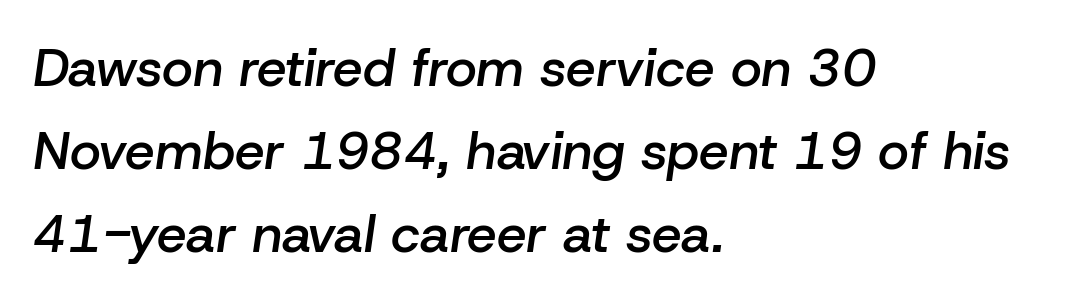
{"italic": "yes", "lean": "right", "slant_degrees": 8, "bold": "semi", "weight": "semibold", "width": "normal", "stroke_contrast": "low", "x_height": "medium", "monospaced": "no", "underline": "no", "align": "left", "line_spacing": "normal", "line_spacing_ratio": 1.57, "letter_spacing": "normal", "letter_spacing_em": 0.0, "glyph_px": 53}
